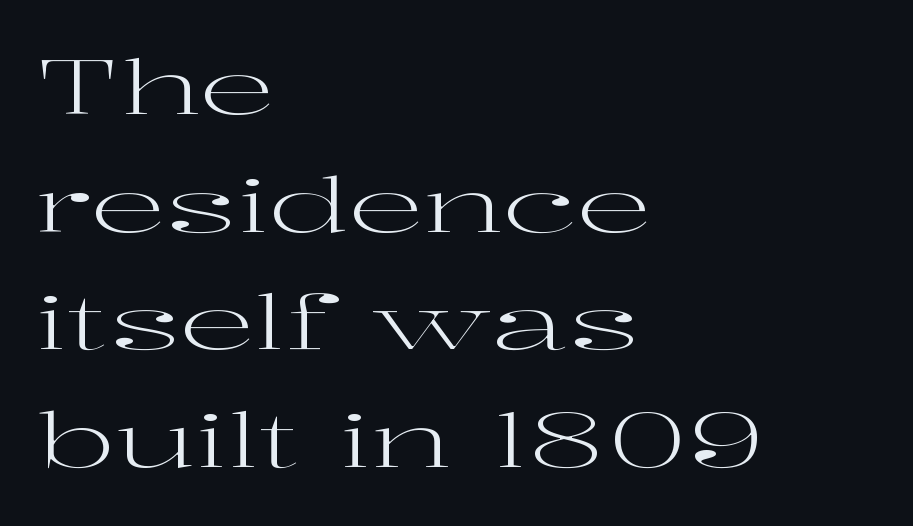
The image shows 75 px regular-weight, wide serif type, upright; set left-aligned, normal line spacing (1.57x), normal letter spacing, not underlined; high stroke contrast and a medium x-height.
